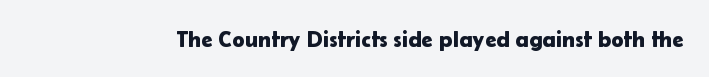
The image shows 23 px text type, upright; set normal letter spacing, not underlined.
